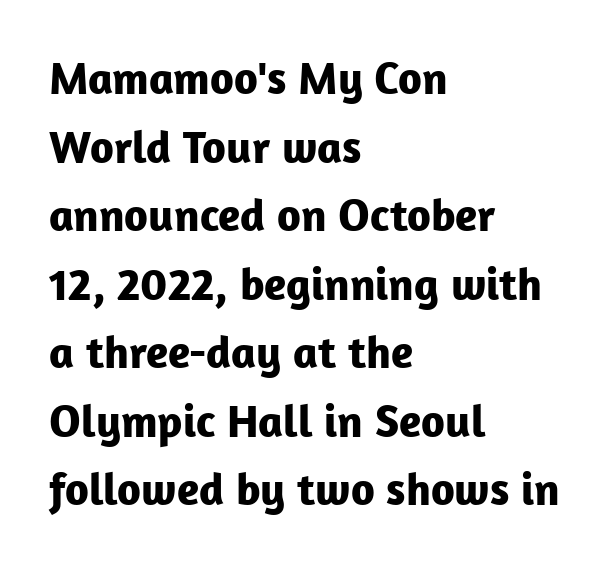
{"serif": "no", "italic": "no", "bold": "yes", "weight": "bold", "width": "normal", "stroke_contrast": "low", "x_height": "medium", "monospaced": "no", "underline": "no", "align": "left", "line_spacing": "normal", "line_spacing_ratio": 1.49, "letter_spacing": "normal", "letter_spacing_em": 0.0, "glyph_px": 46}
